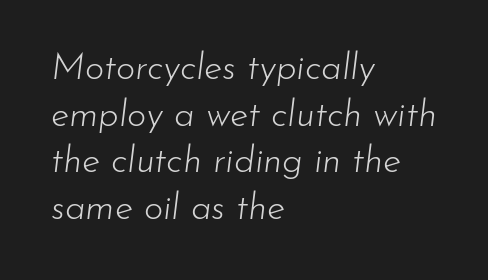
{"italic": "yes", "lean": "right", "slant_degrees": 7, "bold": "no", "weight": "light", "width": "normal", "stroke_contrast": "low", "x_height": "small", "monospaced": "no", "underline": "no", "align": "left", "line_spacing": "normal", "line_spacing_ratio": 1.26, "letter_spacing": "normal", "letter_spacing_em": 0.0, "glyph_px": 37}
